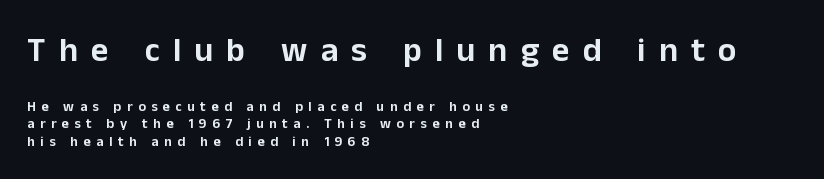
{"serif": "no", "italic": "no", "width": "normal", "stroke_contrast": "low", "x_height": "medium", "monospaced": "no", "underline": "no", "align": "left", "line_spacing": "normal", "line_spacing_ratio": 1.25, "letter_spacing": "wide", "letter_spacing_em": 0.39, "larger_block": "first", "size_ratio": 2.43, "glyph_px": 34}
